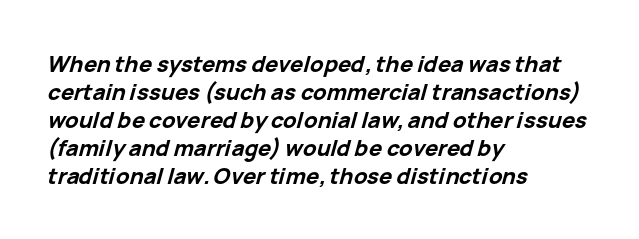
Designer's note — italics engaged. Does the weight exceed regular? Yes, all the way to bold. Words appear dense and cohesive because spacing is normal. If you drew a ruler down the left edge, every line would touch it. No word sits above an underline.
